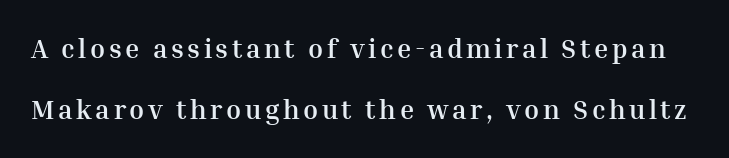
Quick note: underline off. Upright lettering throughout. Summary of weight: heavy, a full bold. A typesetter would call this leading open, well beyond the default.
